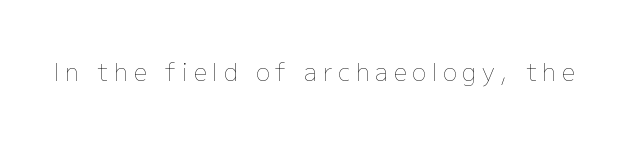
Q: Is the text bold? A: No.
Q: Is the text italic (slanted)? A: No, it is upright.
Q: Is the text underlined? A: No.
Q: Is the spacing between letters normal or unusually wide? A: Unusually wide.
